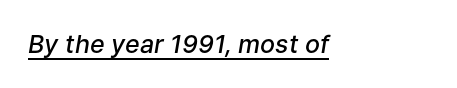
The image shows 25 px text type, italic (leaning right); set normal letter spacing, underlined.
